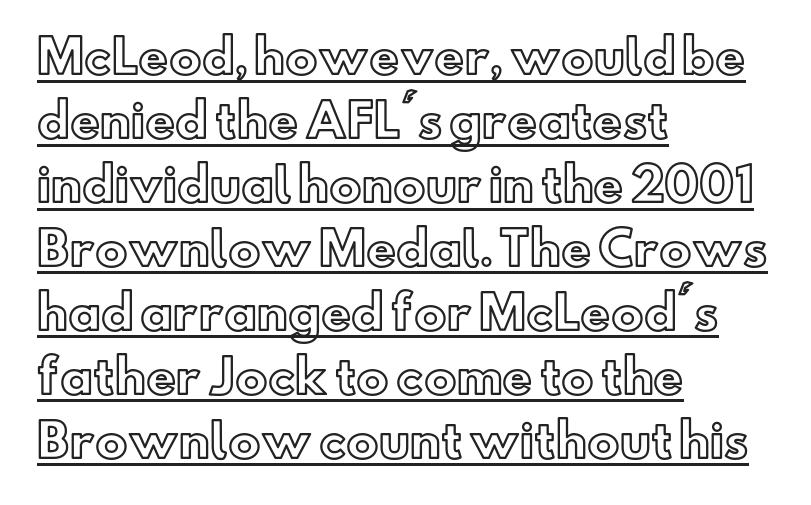
Q: Is the text italic (slanted)? A: No, it is upright.
Q: Is the text underlined? A: Yes.
Q: How is the paragraph aligned? A: Left-aligned.
Q: Is the spacing between letters normal or unusually wide? A: Normal.
Q: Is the spacing between lines tight, normal or loose? A: Normal.
Q: Width (condensed, normal, or wide)? A: Normal.
Q: x-height? A: Small.
Q: Monospaced? A: No.
